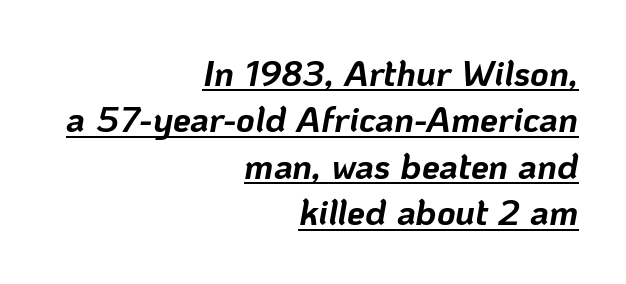
{"italic": "yes", "lean": "right", "slant_degrees": 10, "bold": "yes", "weight": "bold", "width": "normal", "stroke_contrast": "low", "x_height": "medium", "monospaced": "no", "underline": "yes", "align": "right", "line_spacing": "normal", "line_spacing_ratio": 1.29, "letter_spacing": "normal", "letter_spacing_em": 0.0, "glyph_px": 36}
